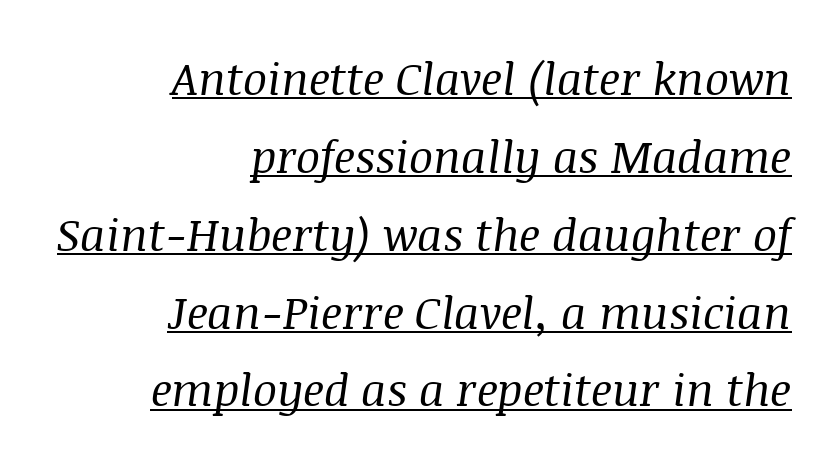
The image shows 45 px regular-weight serif type, italic (leaning right); set right-aligned, line spacing 1.73x, normal letter spacing, underlined; medium stroke contrast and a large x-height.
